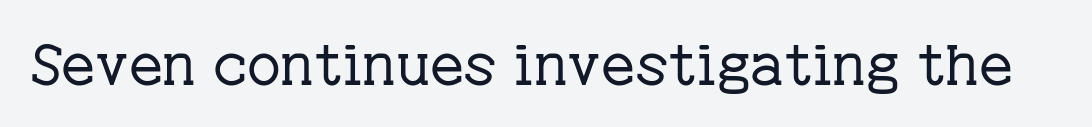
Underlining? Definitely not there. Classification — serif. Weight class: somewhere from thin through regular. The tracking reads as untouched default to a designer's eye.
